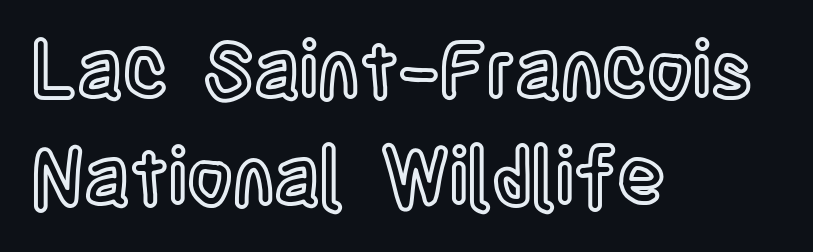
The line-height multiplier appears to be the usual default. Unlike italic type, these characters show no tilt at all. Character widths vary here, with narrow letters taking less room than wide ones. Underline: absent. Caption: multi-line text, flush left, ragged right.
